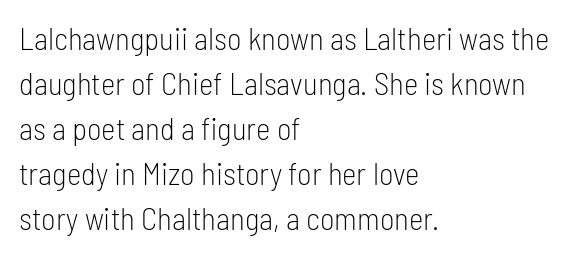
{"serif": "no", "italic": "no", "bold": "no", "weight": "light", "width": "condensed", "stroke_contrast": "low", "x_height": "medium", "monospaced": "no", "underline": "no", "align": "left", "line_spacing": "normal", "line_spacing_ratio": 1.45, "letter_spacing": "normal", "letter_spacing_em": 0.0, "glyph_px": 31}
